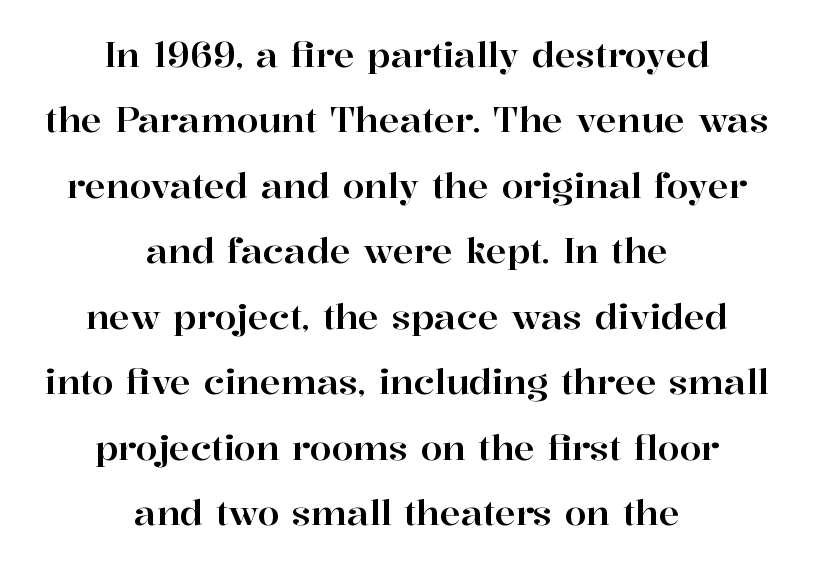
The image shows 35 px serif type, upright; set centered, line spacing 1.87x, normal letter spacing, not underlined; high stroke contrast and a medium x-height.
